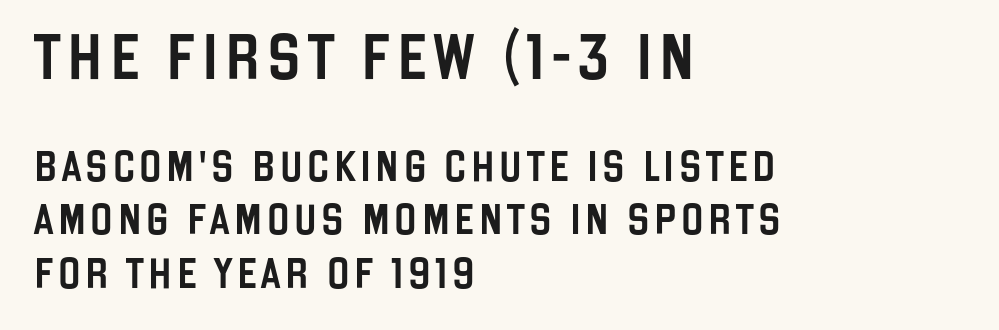
The image shows 45 px condensed sans-serif type, upright; set left-aligned, line spacing 1.79x, not underlined; the first (top) block is 1.5x larger; low stroke contrast and a large x-height.
